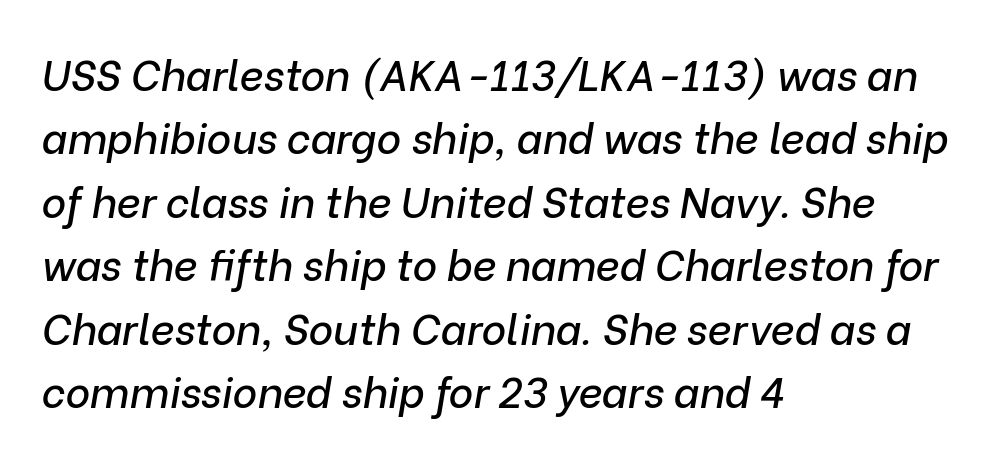
{"italic": "yes", "lean": "right", "slant_degrees": 9, "width": "normal", "stroke_contrast": "low", "x_height": "medium", "monospaced": "no", "underline": "no", "align": "left", "line_spacing": "normal", "line_spacing_ratio": 1.51, "letter_spacing": "normal", "letter_spacing_em": 0.0, "glyph_px": 42}
